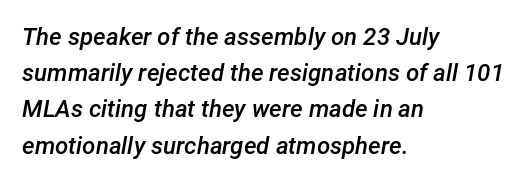
Q: Is the text bold? A: Semi-bold.
Q: Is the text italic (slanted)? A: Yes, it leans right by about 12 degrees.
Q: Is the text underlined? A: No.
Q: How is the paragraph aligned? A: Left-aligned.
Q: Is the spacing between letters normal or unusually wide? A: Normal.
Q: Is the spacing between lines tight, normal or loose? A: Normal.
